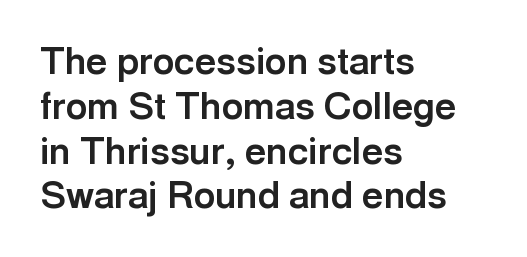
The image shows 37 px bold sans-serif type, upright; set left-aligned, line spacing 1.21x, normal letter spacing, not underlined; a medium x-height.
